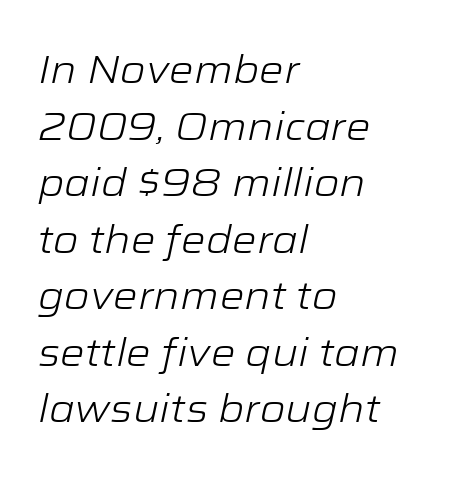
The string is rendered with underlining switched off. Looks like regular typesetting: each glyph gets only the width it needs. Tall strokes in this sample are angled rather than plumb. Rows of type keep a routine distance in the vertical direction.
